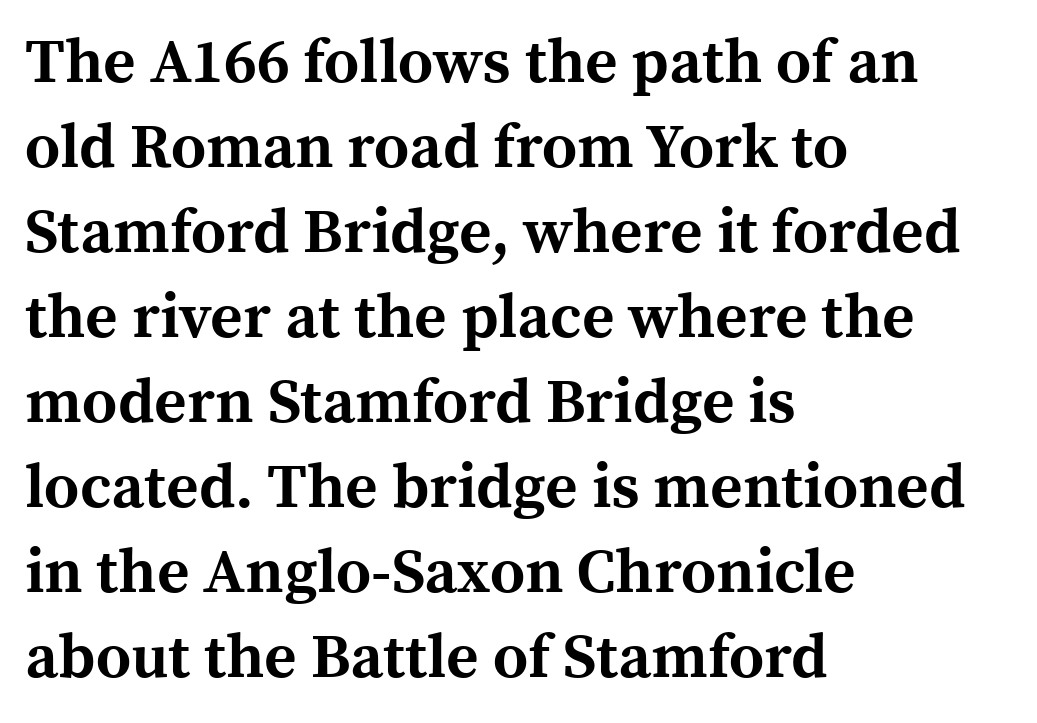
Varying glyph widths throughout — classic text-font behaviour. Each line starts at the same left margin while the right side varies. The typesetting leans heavy: a genuine bold. Students, observe: this is what conventionally led text looks like.
